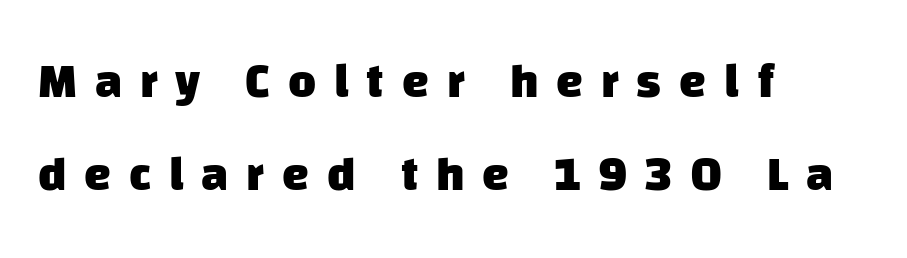
{"serif": "no", "bold": "yes", "weight": "heavy", "width": "normal", "stroke_contrast": "low", "x_height": "large", "monospaced": "no", "underline": "no", "align": "left", "line_spacing": "loose", "line_spacing_ratio": 1.93, "letter_spacing": "wide", "letter_spacing_em": 0.37, "glyph_px": 48}
